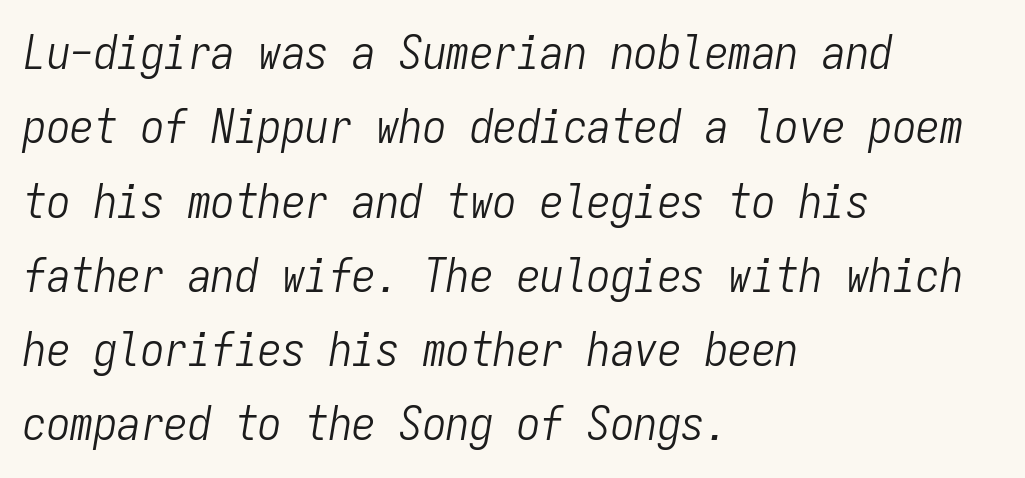
Reading down the column, the eye jumps a familiar distance to each next line. If you drew a line through each stem, it would be angled. The paragraph has a hard left edge and a soft right edge. The letterforms sit at book weight or below. Unmarked baselines from the first word to the last.
